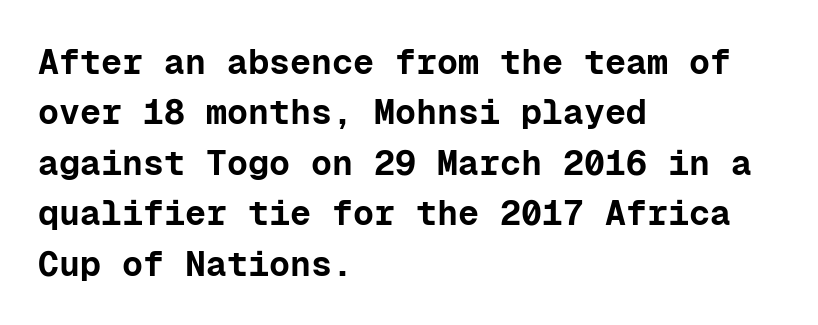
{"serif": "no", "italic": "no", "bold": "yes", "weight": "bold", "width": "normal", "stroke_contrast": "low", "x_height": "medium", "monospaced": "yes", "underline": "no", "align": "left", "line_spacing": "normal", "line_spacing_ratio": 1.44, "letter_spacing": "normal", "letter_spacing_em": 0.0, "glyph_px": 35}
